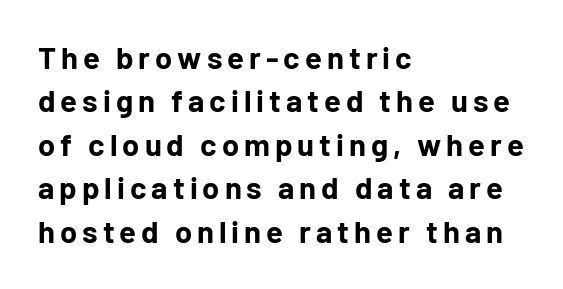
Q: Is the text bold? A: Yes.
Q: Is the text italic (slanted)? A: No, it is upright.
Q: Is the typeface a serif or a sans-serif typeface? A: Sans-serif.
Q: Is the text underlined? A: No.
Q: How is the paragraph aligned? A: Left-aligned.
Q: Is the spacing between lines tight, normal or loose? A: Normal.
Q: Width (condensed, normal, or wide)? A: Normal.
Q: Stroke contrast? A: Low.
Q: x-height? A: Medium.
Q: Monospaced? A: No.
